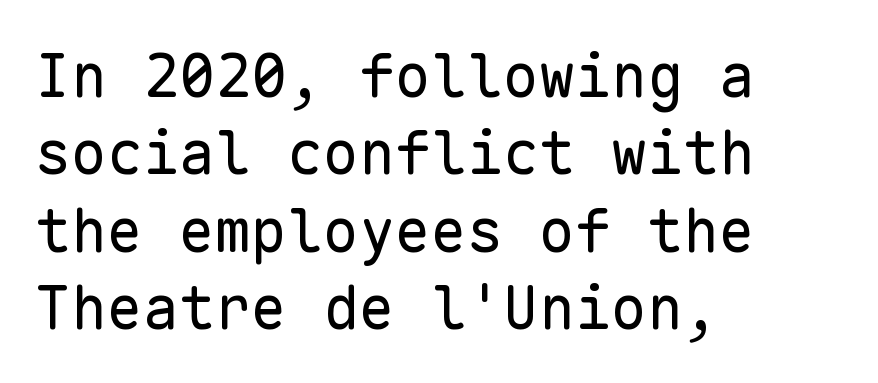
{"serif": "no", "italic": "no", "bold": "no", "weight": "regular", "width": "normal", "stroke_contrast": "low", "x_height": "medium", "monospaced": "yes", "underline": "no", "align": "left", "line_spacing": "normal", "line_spacing_ratio": 1.29, "letter_spacing": "normal", "letter_spacing_em": 0.0, "glyph_px": 60}
